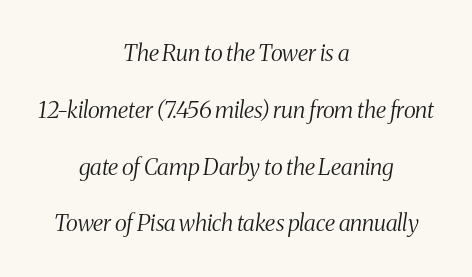
Notice the wide empty band between every row — that's loose leading. Decoration check: the copy has no underline. No extra tracking has been applied to these lines. The letters look calm and open, with moderate or lighter stems. The whitespace from short lines is split evenly between both sides. A typesetter would mark this as italic.
